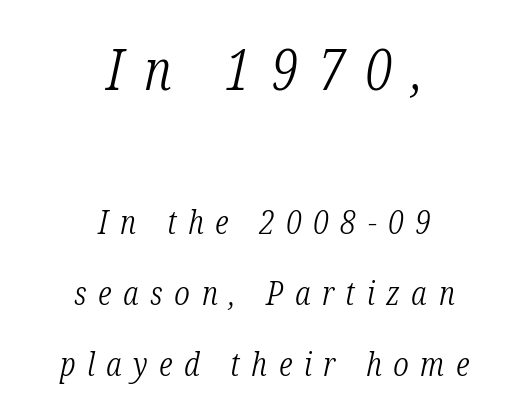
Quick note: italic. The leading is generous, giving the passage an open texture. You could only call the tracking loose — the letters float apart. Serif or sans? Serif — the stroke terminals have little feet. Heft: none added — not bold.
